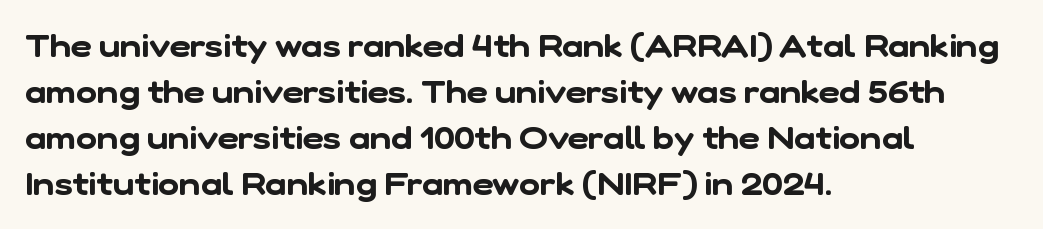
Q: Is the typeface a serif or a sans-serif typeface? A: Sans-serif.
Q: Is the text underlined? A: No.
Q: How is the paragraph aligned? A: Left-aligned.
Q: Is the spacing between letters normal or unusually wide? A: Normal.
Q: Is the spacing between lines tight, normal or loose? A: Normal.
Q: Width (condensed, normal, or wide)? A: Normal.
Q: Stroke contrast? A: Low.
Q: x-height? A: Medium.
Q: Monospaced? A: No.
